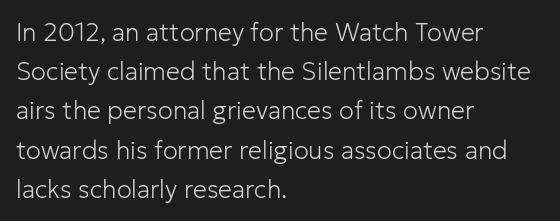
Is this a heavy cut? Hardly; it is regular or lighter. In CSS terms this would be text-align: left. Words appear dense and cohesive because spacing is normal. The gap between lines stays unmarked. Reading down the column, the eye jumps a familiar distance to each next line. This is roman type, the default non-slanted kind.
